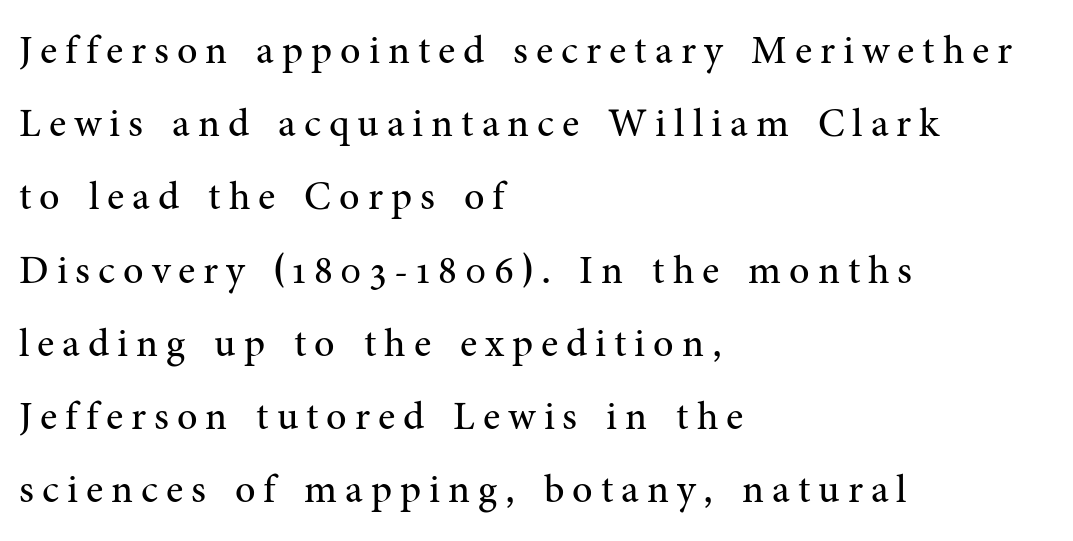
{"serif": "yes", "italic": "no", "bold": "no", "weight": "regular", "width": "normal", "stroke_contrast": "medium", "x_height": "medium", "monospaced": "no", "underline": "no", "align": "left", "line_spacing_ratio": 1.83, "letter_spacing": "wide", "letter_spacing_em": 0.2, "glyph_px": 40}
